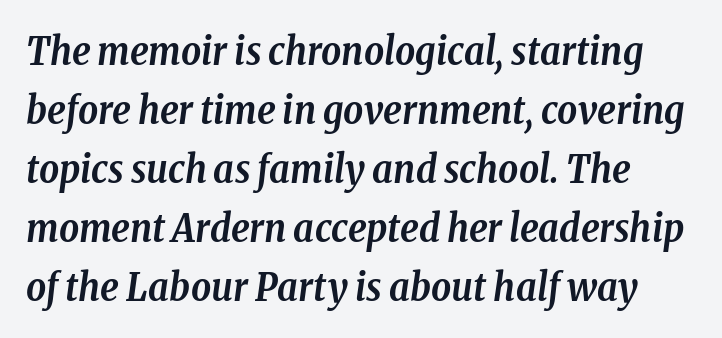
{"serif": "yes", "italic": "yes", "lean": "right", "slant_degrees": 8, "bold": "yes", "weight": "semibold", "width": "condensed", "stroke_contrast": "low", "x_height": "medium", "monospaced": "no", "underline": "no", "line_spacing": "normal", "line_spacing_ratio": 1.51, "letter_spacing": "normal", "letter_spacing_em": 0.0, "glyph_px": 39}
